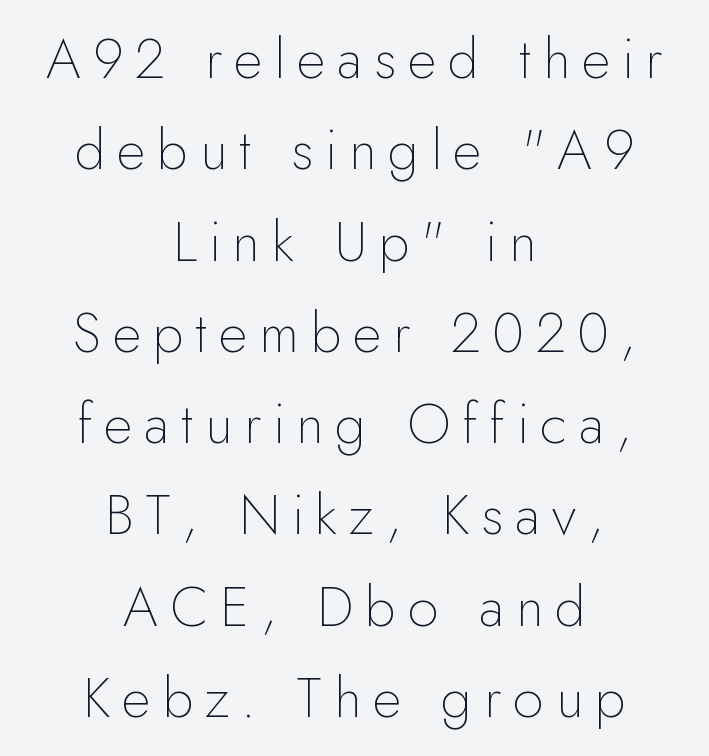
{"serif": "no", "italic": "no", "bold": "no", "weight": "thin", "width": "normal", "stroke_contrast": "low", "x_height": "small", "monospaced": "no", "underline": "no", "align": "center", "line_spacing": "normal", "line_spacing_ratio": 1.63, "letter_spacing": "wide", "letter_spacing_em": 0.21, "glyph_px": 56}
